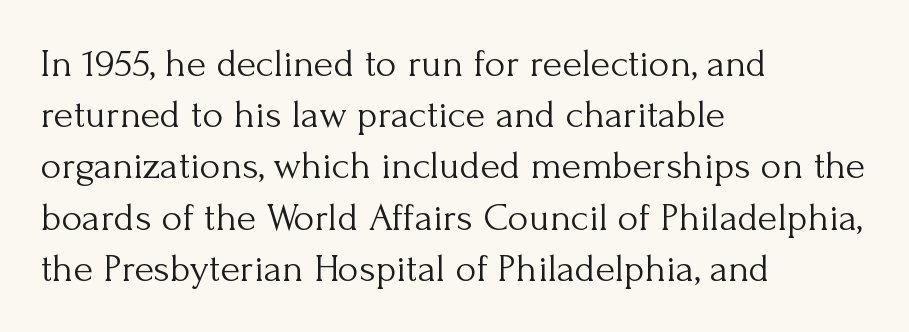
{"serif": "yes", "italic": "no", "bold": "no", "weight": "light", "width": "normal", "stroke_contrast": "medium", "x_height": "small", "monospaced": "no", "underline": "no", "align": "left", "line_spacing": "normal", "line_spacing_ratio": 1.28, "letter_spacing": "normal", "letter_spacing_em": 0.0, "glyph_px": 40}
